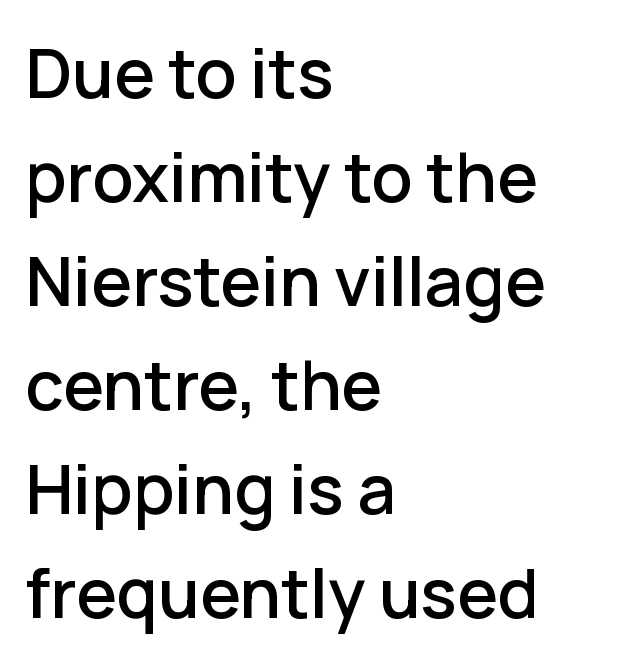
Is this a fixed-width face? No — the glyphs have proportional, varying widths. The lines sit at an ordinary, default distance from one another. The text block is weighted toward the left margin, trailing off unevenly rightward. Quick note: underline off. In terms of letterform style, serifs are entirely absent. This is the regular roman posture of the typeface.
